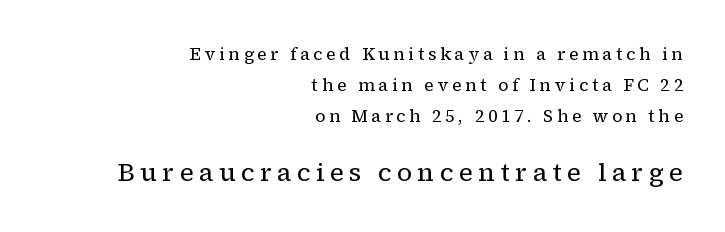
Q: Is the text bold? A: No.
Q: Is the text italic (slanted)? A: No, it is upright.
Q: Is the text underlined? A: No.
Q: How is the paragraph aligned? A: Right-aligned.
Q: Is the spacing between letters normal or unusually wide? A: Unusually wide.
Q: Which block of text is set in a larger size, the first (top) or the second (bottom)? A: The second (bottom) one.
